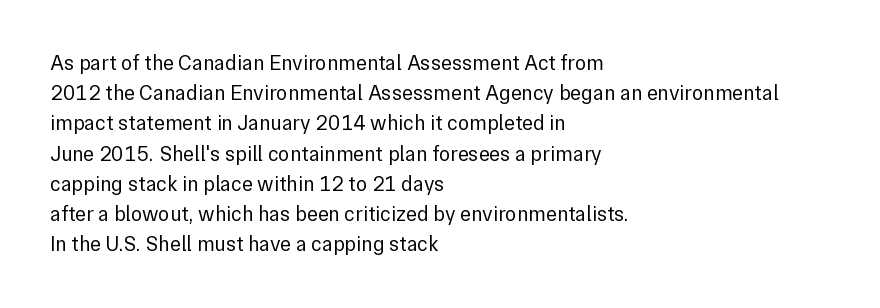
The image shows 21 px text type, upright; set left-aligned, normal line spacing (1.44x), normal letter spacing, not underlined.
